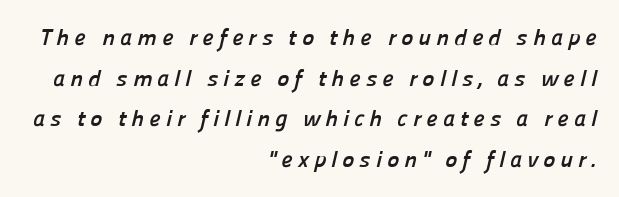
The image shows 23 px bold type; set right-aligned, line spacing 1.77x, unusually wide letter spacing (+0.22 em), not underlined.
